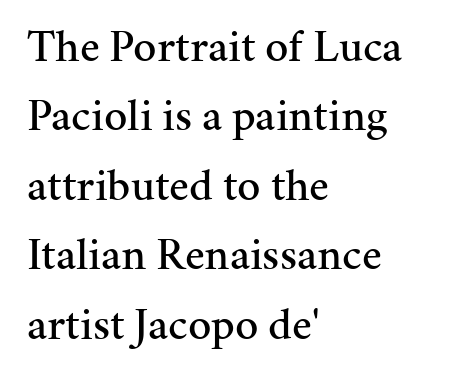
The image shows 46 px serif type, upright; set left-aligned, normal line spacing (1.51x), normal letter spacing, not underlined; medium stroke contrast and a medium x-height.
